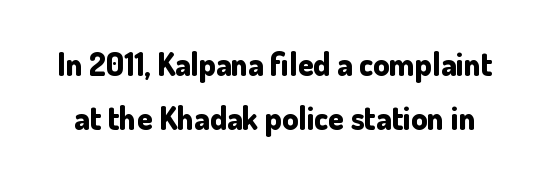
Rendered with straight, roman letterforms. Descenders hang freely into open space. Letter spacing: default. A typesetter would label this face a sans. Chunky letters — that's bold for sure.
